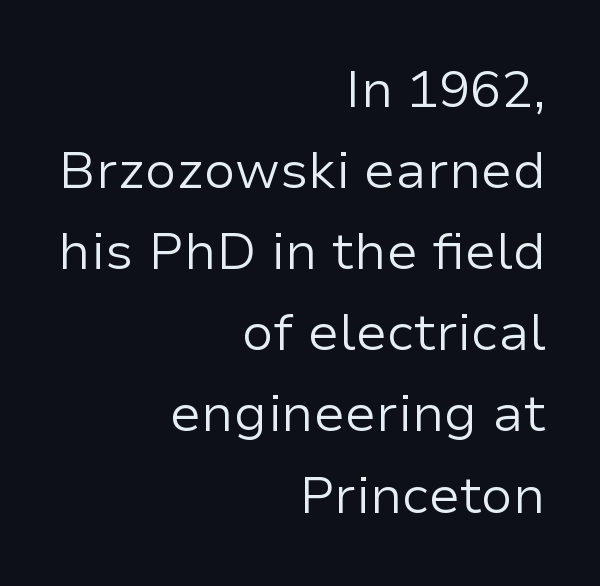
{"serif": "no", "italic": "no", "bold": "no", "weight": "regular", "width": "normal", "stroke_contrast": "low", "x_height": "medium", "monospaced": "no", "underline": "no", "align": "right", "line_spacing": "normal", "line_spacing_ratio": 1.56, "letter_spacing": "normal", "letter_spacing_em": 0.0, "glyph_px": 52}
